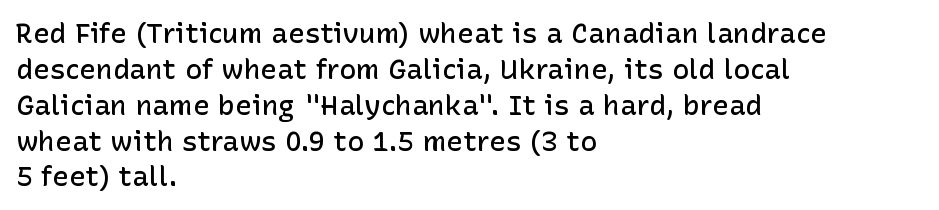
{"serif": "no", "italic": "no", "bold": "semi", "weight": "semibold", "width": "normal", "stroke_contrast": "low", "x_height": "medium", "monospaced": "no", "underline": "no", "align": "left", "line_spacing": "normal", "line_spacing_ratio": 1.28, "letter_spacing": "normal", "letter_spacing_em": 0.0, "glyph_px": 28}
